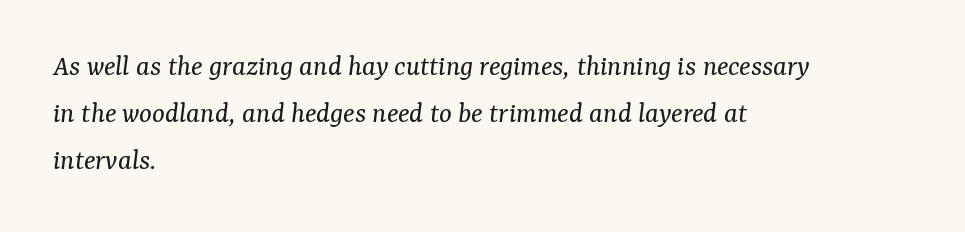
{"serif": "yes", "italic": "yes", "lean": "right", "slant_degrees": 7, "bold": "no", "weight": "regular", "width": "normal", "stroke_contrast": "medium", "x_height": "medium", "monospaced": "no", "underline": "no", "align": "left", "line_spacing": "normal", "line_spacing_ratio": 1.57, "letter_spacing": "normal", "letter_spacing_em": 0.0, "glyph_px": 30}
